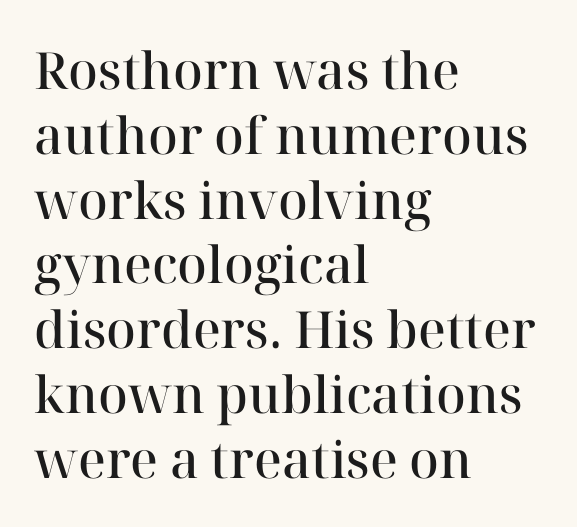
Q: Is the text bold? A: Semi-bold.
Q: Is the text italic (slanted)? A: No, it is upright.
Q: Is the typeface a serif or a sans-serif typeface? A: Serif.
Q: Is the text underlined? A: No.
Q: How is the paragraph aligned? A: Left-aligned.
Q: Is the spacing between letters normal or unusually wide? A: Normal.
Q: Is the spacing between lines tight, normal or loose? A: Normal.
Q: Width (condensed, normal, or wide)? A: Normal.
Q: Stroke contrast? A: High.
Q: x-height? A: Medium.
Q: Monospaced? A: No.
